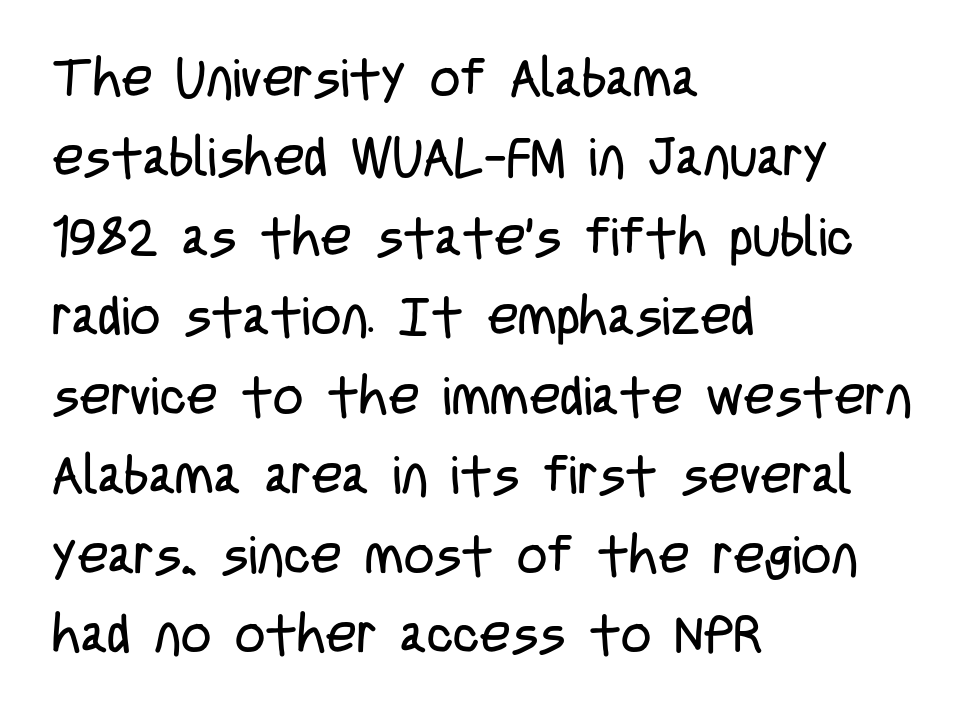
The image shows 53 px regular-weight, condensed sans-serif type, upright; set left-aligned, normal line spacing (1.5x), normal letter spacing, not underlined; low stroke contrast and a large x-height.
